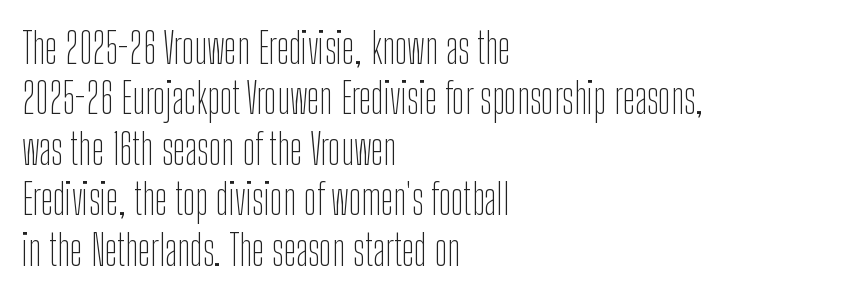
Q: Is the text bold? A: No.
Q: Is the text italic (slanted)? A: No, it is upright.
Q: Is the typeface a serif or a sans-serif typeface? A: Sans-serif.
Q: Is the text underlined? A: No.
Q: How is the paragraph aligned? A: Left-aligned.
Q: Is the spacing between letters normal or unusually wide? A: Normal.
Q: Width (condensed, normal, or wide)? A: Condensed.
Q: Stroke contrast? A: Low.
Q: x-height? A: Medium.
Q: Monospaced? A: No.
